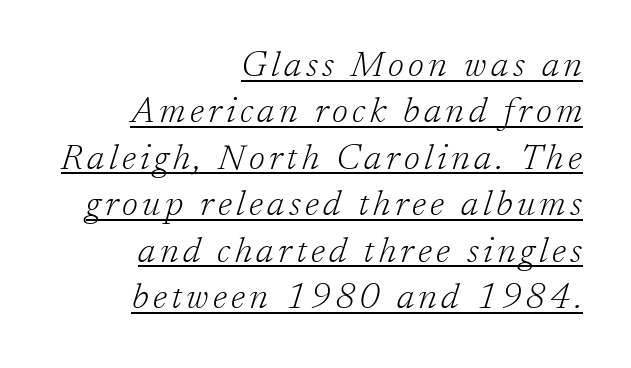
{"serif": "yes", "italic": "yes", "lean": "right", "slant_degrees": 17, "bold": "no", "weight": "light", "width": "normal", "stroke_contrast": "low", "x_height": "medium", "monospaced": "no", "underline": "yes", "align": "right", "line_spacing": "normal", "line_spacing_ratio": 1.29, "glyph_px": 36}
